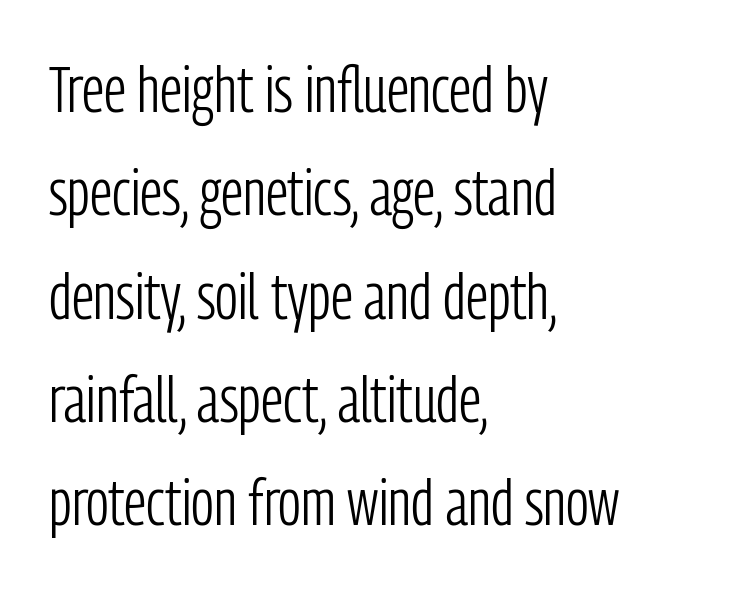
The image shows 65 px light, condensed sans-serif type, upright; set left-aligned, normal line spacing (1.59x), normal letter spacing, not underlined; low stroke contrast and a medium x-height.
